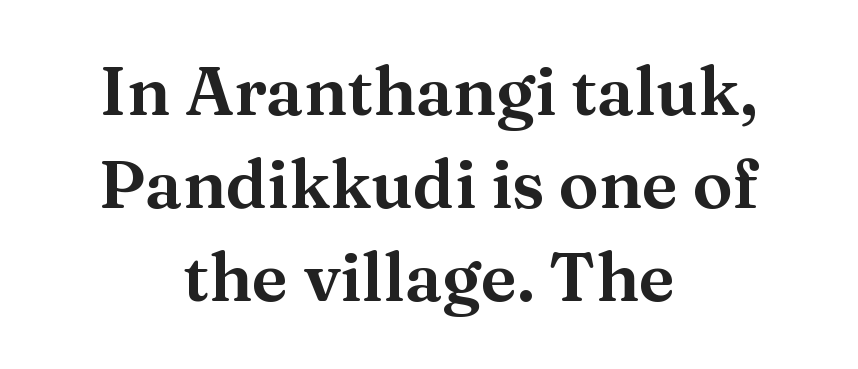
The image shows 67 px serif type, upright; set centered, normal line spacing (1.39x), normal letter spacing, not underlined; medium stroke contrast and a medium x-height.
